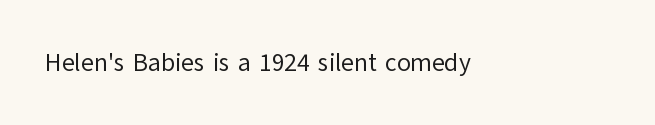
The rendering keeps characters at their native spacing. The font sits on the lighter half of the weight spectrum, regular included. Quick note: underline off. Is there any slant? The stems are plumb.
